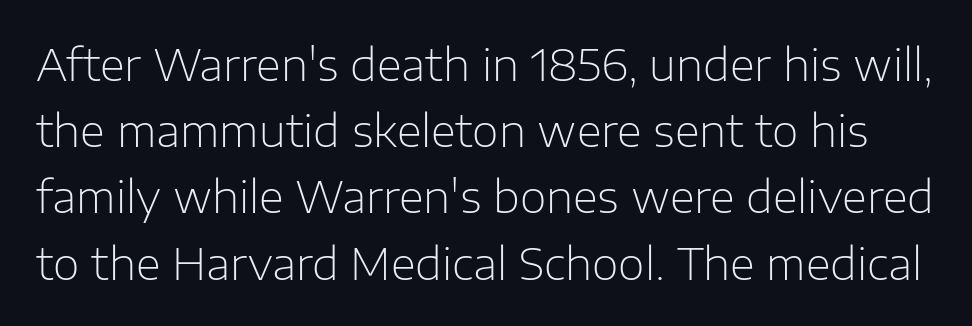
Q: Is the text bold? A: No.
Q: Is the text italic (slanted)? A: No, it is upright.
Q: Is the typeface a serif or a sans-serif typeface? A: Sans-serif.
Q: Is the text underlined? A: No.
Q: Is the spacing between letters normal or unusually wide? A: Normal.
Q: Is the spacing between lines tight, normal or loose? A: Normal.
Q: Width (condensed, normal, or wide)? A: Normal.
Q: Stroke contrast? A: Low.
Q: x-height? A: Medium.
Q: Monospaced? A: No.
